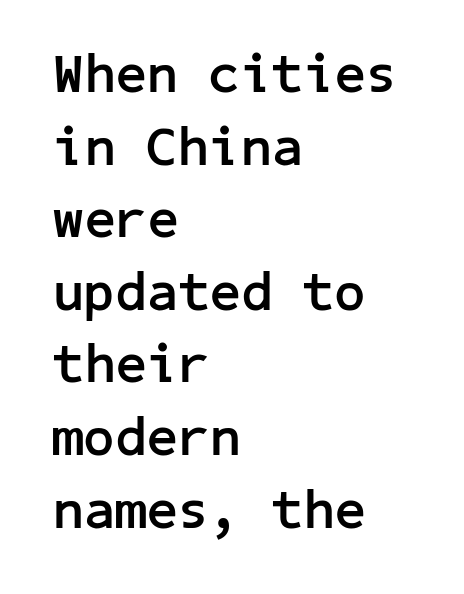
Q: Is the text bold? A: Yes.
Q: Is the text italic (slanted)? A: No, it is upright.
Q: Is the typeface a serif or a sans-serif typeface? A: Sans-serif.
Q: Is the text underlined? A: No.
Q: How is the paragraph aligned? A: Left-aligned.
Q: Is the spacing between letters normal or unusually wide? A: Normal.
Q: Is the spacing between lines tight, normal or loose? A: Normal.
Q: Width (condensed, normal, or wide)? A: Normal.
Q: Stroke contrast? A: Low.
Q: x-height? A: Medium.
